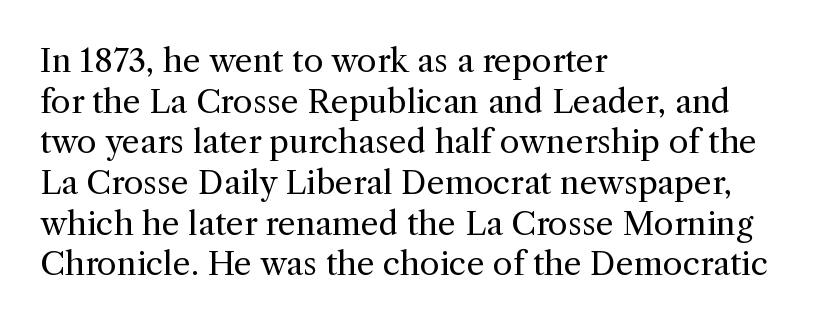
The image shows 32 px regular-weight serif type, upright; set left-aligned, normal line spacing (1.27x), normal letter spacing, not underlined; a medium x-height.
